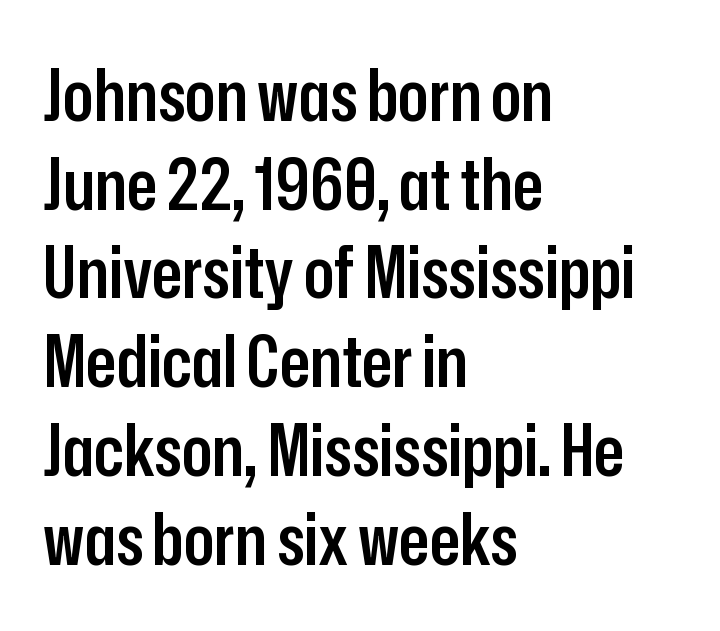
{"serif": "no", "italic": "no", "bold": "semi", "weight": "semibold", "width": "condensed", "stroke_contrast": "low", "x_height": "medium", "monospaced": "no", "underline": "no", "align": "left", "line_spacing": "normal", "line_spacing_ratio": 1.25, "letter_spacing": "normal", "letter_spacing_em": 0.0, "glyph_px": 71}
